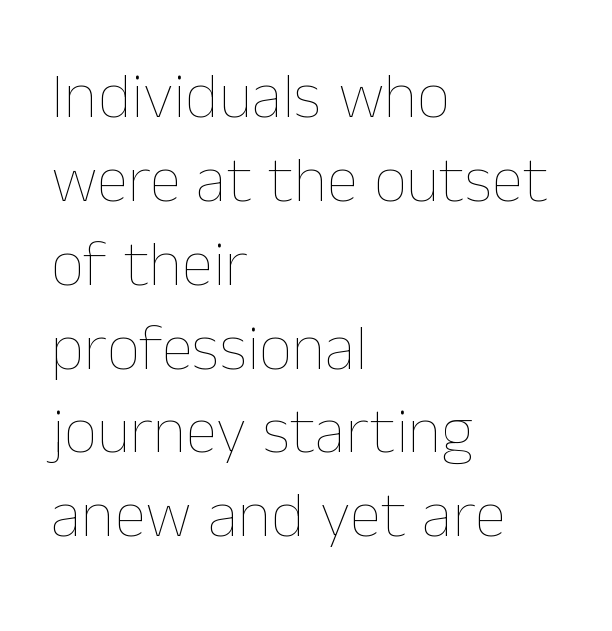
Whoever set this chose a conventional vertical rhythm. Letters have the restrained weight of plain body copy at most. A typesetter would call this zero additional tracking. The face used here is proportionally spaced, like ordinary book or web type.
